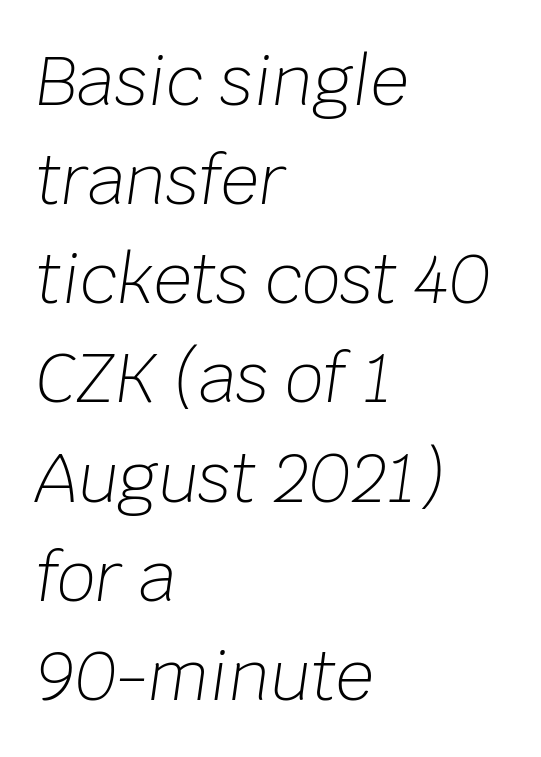
Q: Is the text bold? A: No.
Q: Is the text italic (slanted)? A: Yes, it leans right by about 8 degrees.
Q: Is the text underlined? A: No.
Q: How is the paragraph aligned? A: Left-aligned.
Q: Is the spacing between letters normal or unusually wide? A: Normal.
Q: Is the spacing between lines tight, normal or loose? A: Normal.
Q: Width (condensed, normal, or wide)? A: Normal.
Q: Stroke contrast? A: Low.
Q: x-height? A: Large.
Q: Monospaced? A: No.
